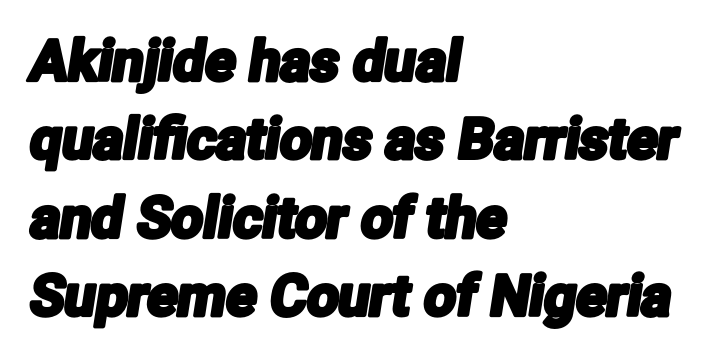
The image shows 56 px condensed sans-serif type; set left-aligned, normal line spacing (1.4x), normal letter spacing, not underlined; low stroke contrast and a medium x-height.
